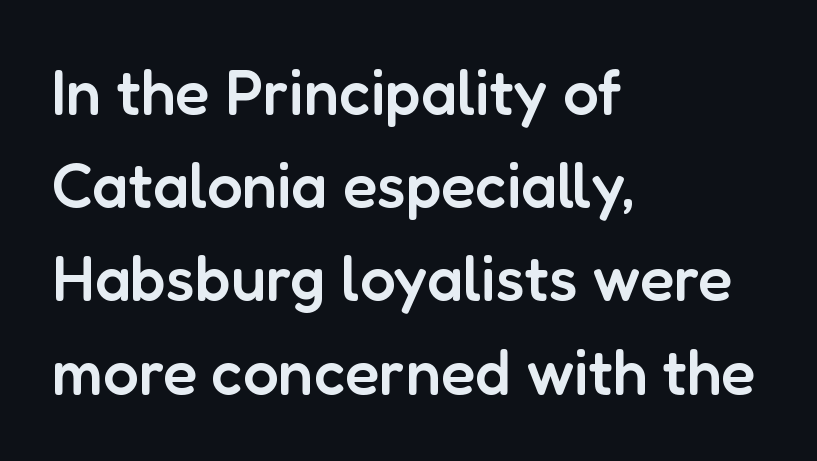
The image shows 63 px semibold sans-serif type, upright; set left-aligned, normal line spacing (1.48x), normal letter spacing, not underlined; low stroke contrast and a medium x-height.
